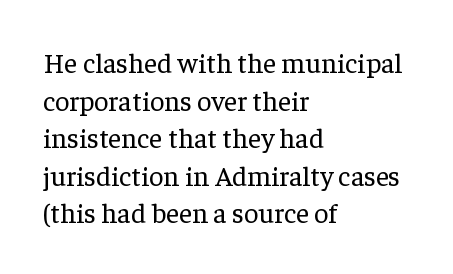
{"serif": "yes", "italic": "no", "bold": "no", "weight": "regular", "width": "normal", "stroke_contrast": "low", "x_height": "medium", "monospaced": "no", "underline": "no", "align": "left", "line_spacing": "normal", "line_spacing_ratio": 1.34, "letter_spacing": "normal", "letter_spacing_em": 0.0, "glyph_px": 28}
